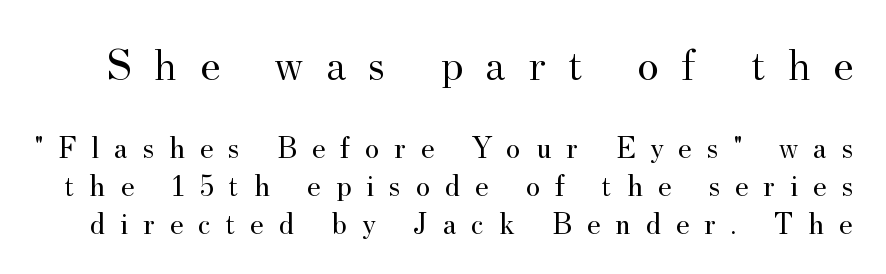
Q: Is the text bold? A: No.
Q: Is the text italic (slanted)? A: No, it is upright.
Q: Is the typeface a serif or a sans-serif typeface? A: Serif.
Q: Is the text underlined? A: No.
Q: Is the spacing between letters normal or unusually wide? A: Unusually wide.
Q: Which block of text is set in a larger size, the first (top) or the second (bottom)? A: The first (top) one.
Q: Width (condensed, normal, or wide)? A: Normal.
Q: Stroke contrast? A: Medium.
Q: x-height? A: Small.
Q: Monospaced? A: No.
